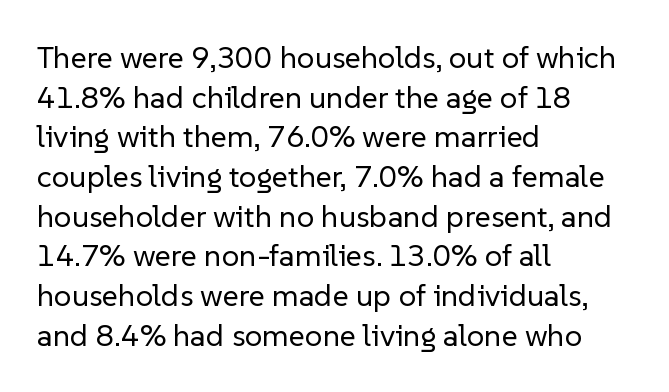
The image shows 31 px regular-weight sans-serif type, upright; set left-aligned, normal line spacing (1.28x), normal letter spacing, not underlined; low stroke contrast and a medium x-height.
